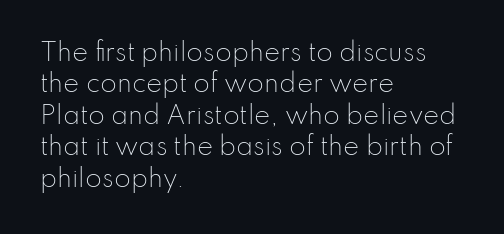
The image shows 24 px text type, upright; set left-aligned, normal line spacing (1.31x), normal letter spacing, not underlined.
